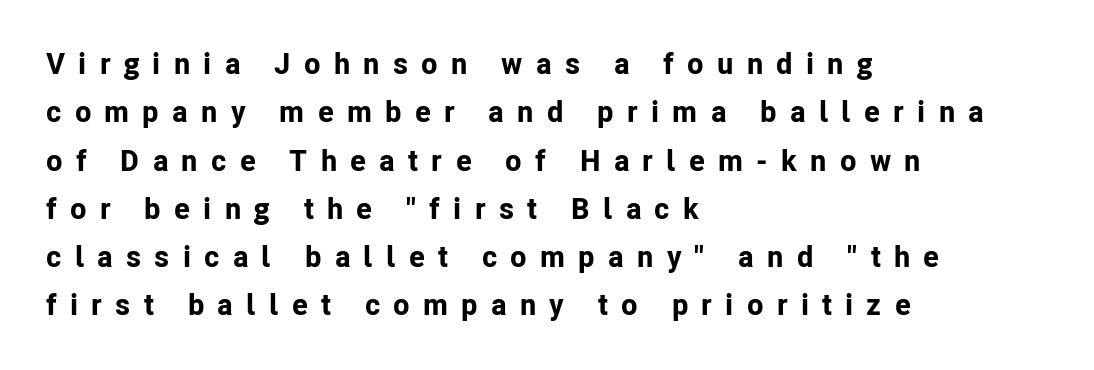
The image shows 30 px bold sans-serif type, upright; set left-aligned, normal line spacing (1.61x), unusually wide letter spacing (+0.44 em), not underlined; low stroke contrast and a medium x-height.
